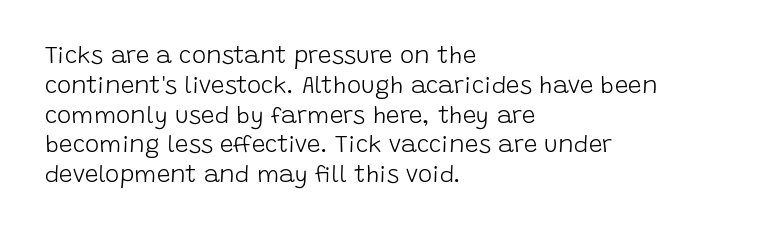
The image shows 24 px text type, upright; set left-aligned, line spacing 1.24x, normal letter spacing, not underlined.
